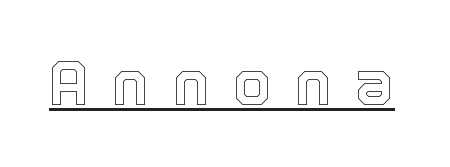
Q: Is the text italic (slanted)? A: No, it is upright.
Q: Is the text underlined? A: Yes.
Q: Is the spacing between letters normal or unusually wide? A: Unusually wide.
Q: Width (condensed, normal, or wide)? A: Normal.
Q: x-height? A: Medium.
Q: Monospaced? A: No.
